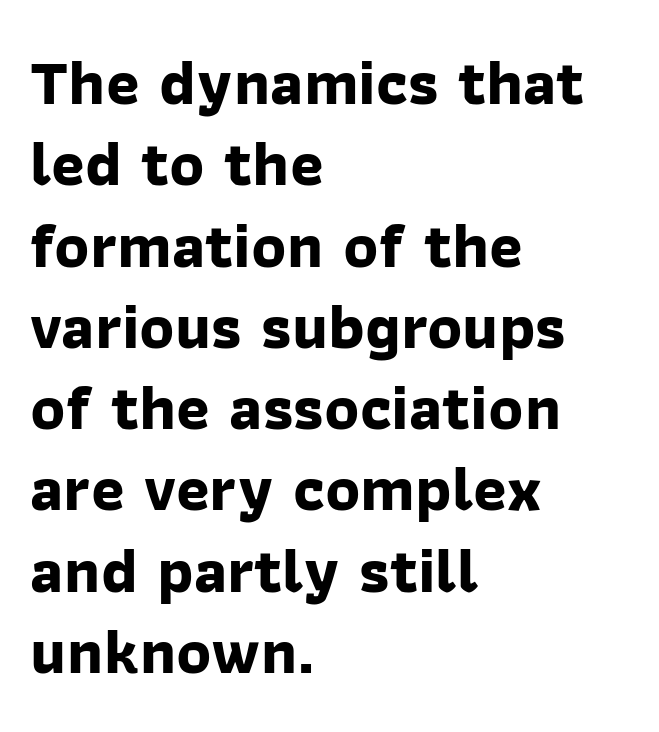
The image shows 64 px bold sans-serif type; set left-aligned, normal line spacing (1.27x), normal letter spacing, not underlined; low stroke contrast and a medium x-height.
